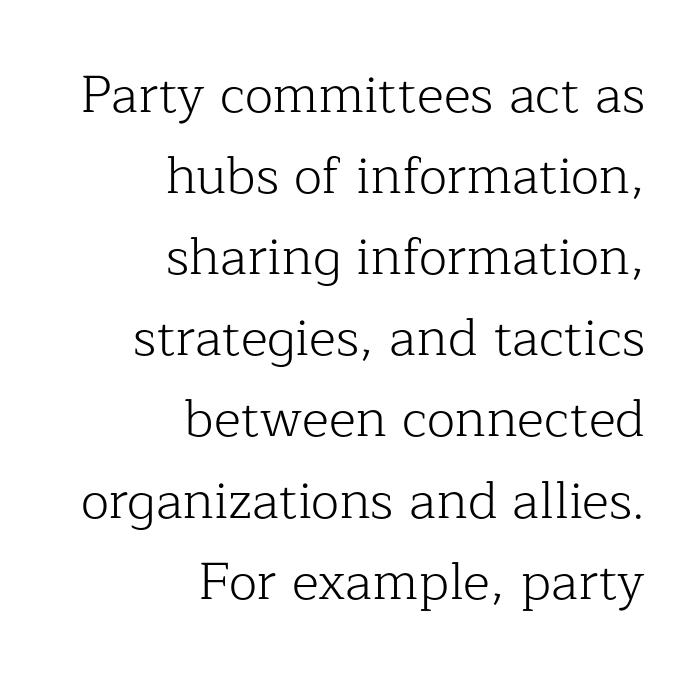
Q: Is the text bold? A: No.
Q: Is the text italic (slanted)? A: No, it is upright.
Q: Is the typeface a serif or a sans-serif typeface? A: Serif.
Q: Is the text underlined? A: No.
Q: How is the paragraph aligned? A: Right-aligned.
Q: Is the spacing between letters normal or unusually wide? A: Normal.
Q: Is the spacing between lines tight, normal or loose? A: Normal.
Q: Width (condensed, normal, or wide)? A: Normal.
Q: Stroke contrast? A: Low.
Q: x-height? A: Medium.
Q: Monospaced? A: No.
